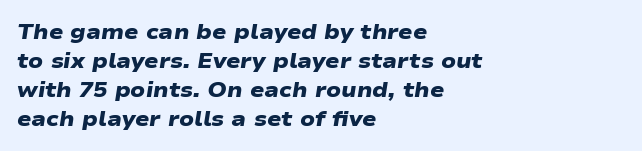
The image shows 21 px bold type; set left-aligned, normal line spacing (1.38x), normal letter spacing, not underlined.
